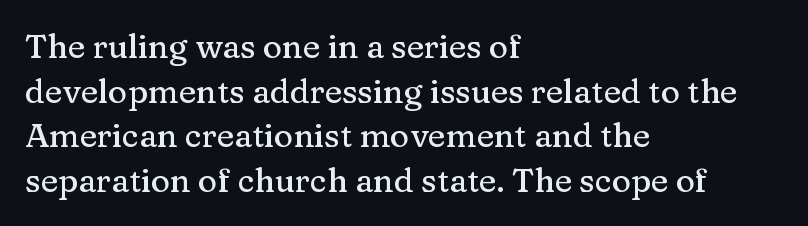
Q: Is the text italic (slanted)? A: No, it is upright.
Q: Is the typeface a serif or a sans-serif typeface? A: Serif.
Q: Is the text underlined? A: No.
Q: How is the paragraph aligned? A: Left-aligned.
Q: Is the spacing between letters normal or unusually wide? A: Normal.
Q: Is the spacing between lines tight, normal or loose? A: Normal.
Q: Width (condensed, normal, or wide)? A: Normal.
Q: Stroke contrast? A: Medium.
Q: x-height? A: Medium.
Q: Monospaced? A: No.
